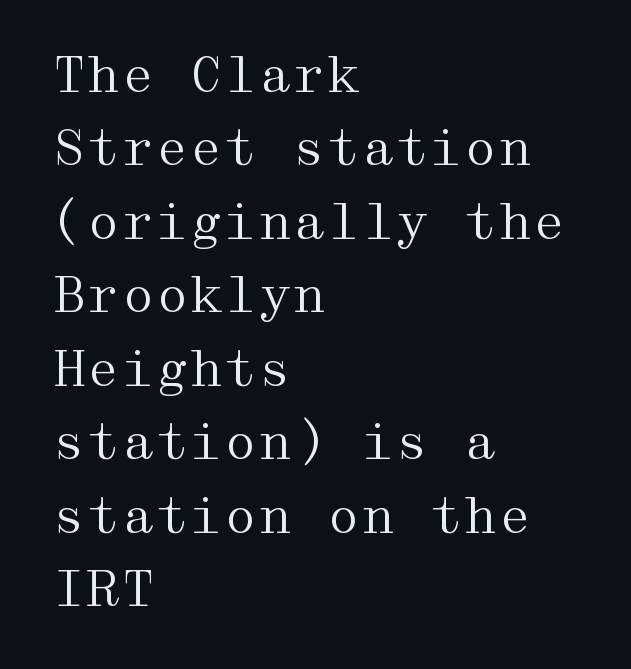
Q: Is the text bold? A: No.
Q: Is the text italic (slanted)? A: No, it is upright.
Q: Is the typeface a serif or a sans-serif typeface? A: Serif.
Q: Is the text underlined? A: No.
Q: How is the paragraph aligned? A: Left-aligned.
Q: Is the spacing between letters normal or unusually wide? A: Normal.
Q: Is the spacing between lines tight, normal or loose? A: Normal.
Q: Width (condensed, normal, or wide)? A: Wide.
Q: Stroke contrast? A: Medium.
Q: x-height? A: Medium.
